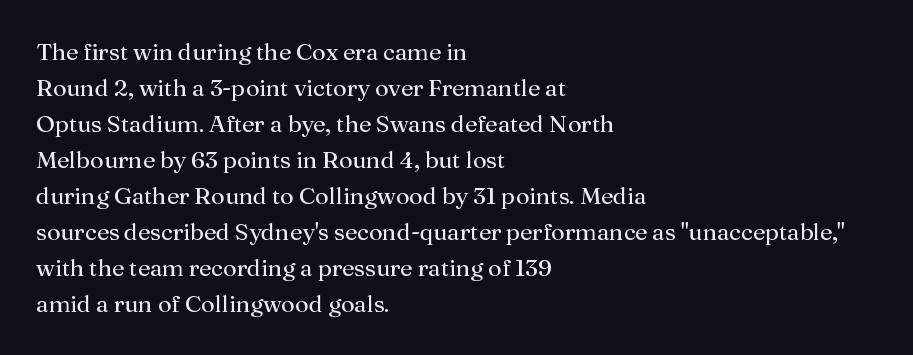
The image shows 24 px text type, upright; set left-aligned, normal line spacing (1.5x), normal letter spacing, not underlined.
